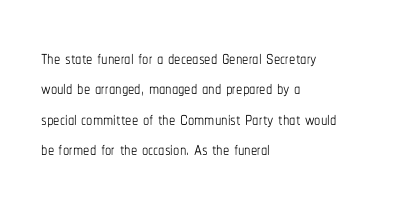
Nope, not italic — everything's standing straight. Only glyphs here, with clear space below each row. Leftover space on each line is placed entirely after the last word. The gaps between neighbouring characters are ordinary and unremarkable. A light-to-regular cut is what we see here.
